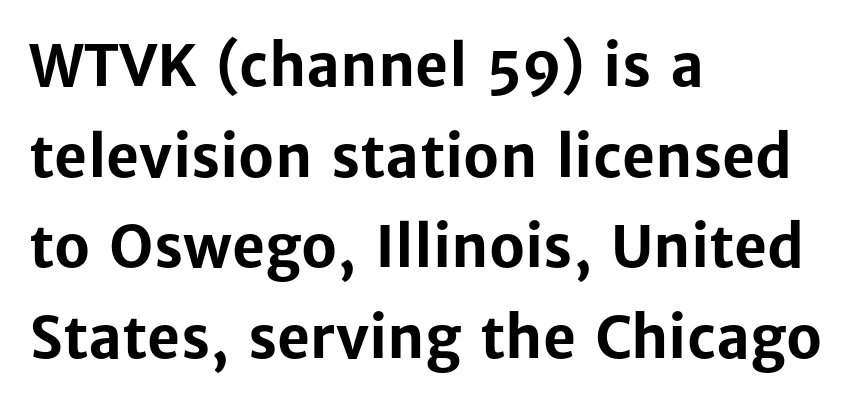
The characters look thick and weighty, a clear bold. The foot of each line stays bare and open. Examine the stroke ends and you'll find no serifs. Nope, not italic — everything's standing straight. A classic flush-left, rag-right setting is used for this passage.
